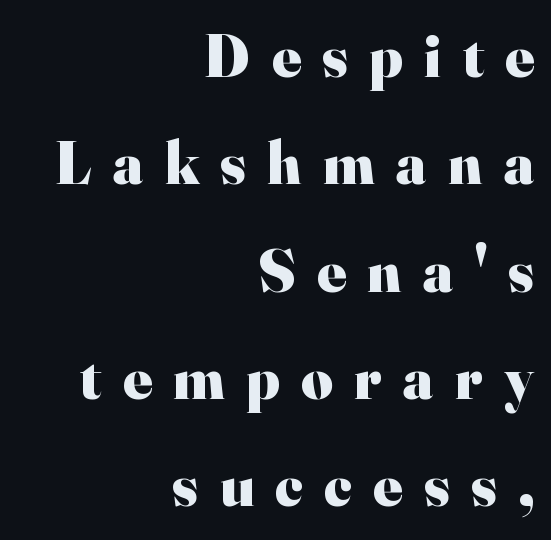
Beneath every word, the page is bare. Display-style spreading of the glyphs; the letterfit is very open. The face used here has the dense, thick strokes of a bold. Character widths vary here, with narrow letters taking less room than wide ones. The font's upright variant was chosen for this text.
